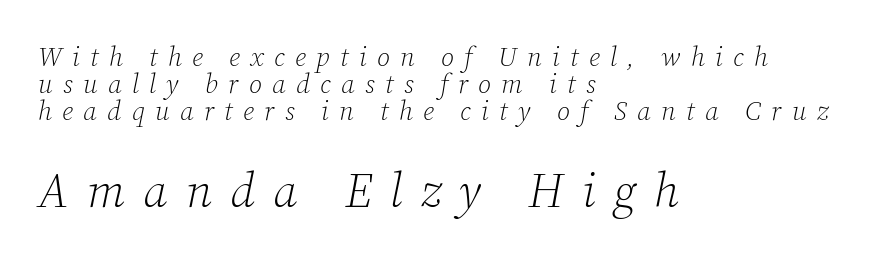
Reading top to bottom, the characters get bigger at the block break. No word sits above an underline. The text carries the slant typical of an italic or oblique font. This sample is left-justified, so line endings fall wherever the words run out. The leading is snug, giving the passage a crowded texture. The face used here is seriffed, in the tradition of book romans.
